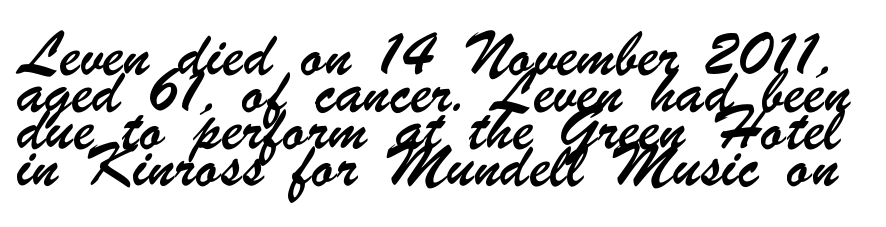
{"serif": "no", "width": "condensed", "stroke_contrast": "low", "x_height": "small", "monospaced": "no", "underline": "no", "line_spacing": "normal", "line_spacing_ratio": 1.32, "letter_spacing": "normal", "letter_spacing_em": 0.0, "glyph_px": 28}
